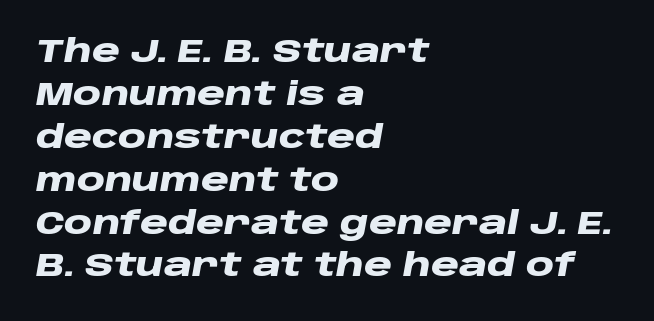
The image shows 32 px heavy, wide type, italic (leaning right); set left-aligned, normal line spacing (1.34x), normal letter spacing, not underlined; low stroke contrast and a large x-height.
